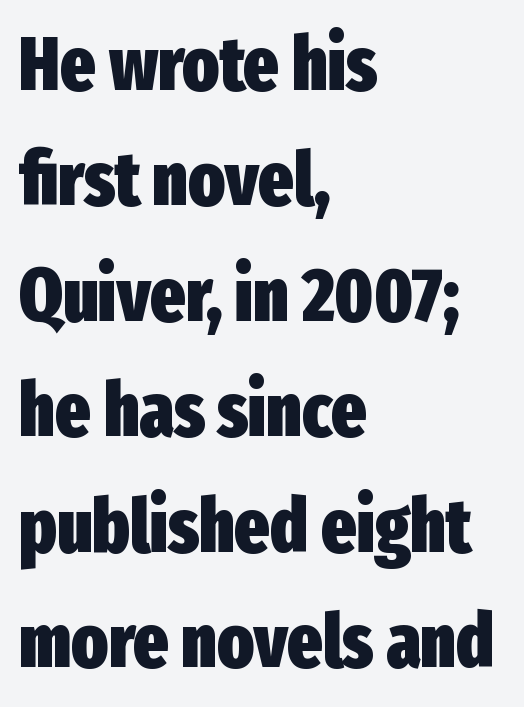
{"serif": "no", "italic": "no", "bold": "yes", "weight": "heavy", "width": "condensed", "stroke_contrast": "low", "x_height": "medium", "monospaced": "no", "underline": "no", "align": "left", "line_spacing": "normal", "line_spacing_ratio": 1.54, "letter_spacing": "normal", "letter_spacing_em": 0.0, "glyph_px": 75}
